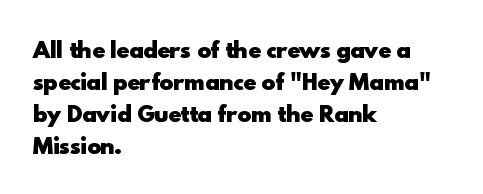
The image shows 21 px bold type, upright; set left-aligned, normal line spacing (1.52x), normal letter spacing, not underlined.
